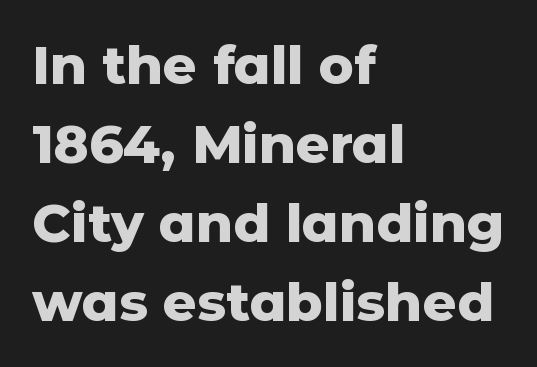
{"serif": "no", "italic": "no", "bold": "yes", "weight": "heavy", "width": "normal", "stroke_contrast": "low", "x_height": "medium", "monospaced": "no", "underline": "no", "align": "left", "line_spacing": "normal", "line_spacing_ratio": 1.49, "letter_spacing": "normal", "letter_spacing_em": 0.0, "glyph_px": 53}
